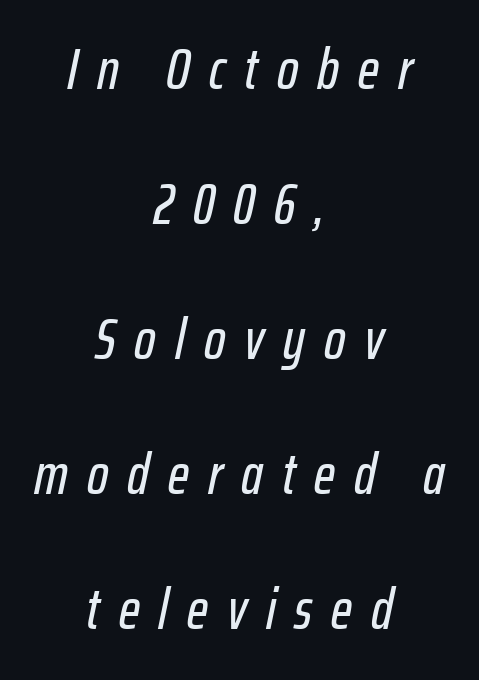
The image shows 57 px condensed type, italic (leaning right); set centered, loose line spacing (2.37x), unusually wide letter spacing (+0.33 em), not underlined; low stroke contrast and a medium x-height.
